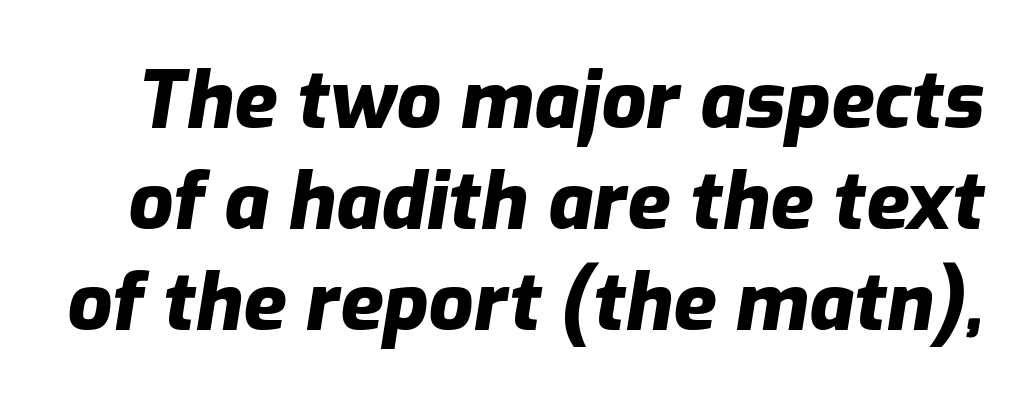
{"italic": "yes", "lean": "right", "slant_degrees": 9, "bold": "yes", "weight": "heavy", "width": "normal", "stroke_contrast": "low", "x_height": "medium", "monospaced": "no", "underline": "no", "line_spacing": "normal", "line_spacing_ratio": 1.28, "letter_spacing": "normal", "letter_spacing_em": 0.0, "glyph_px": 79}
